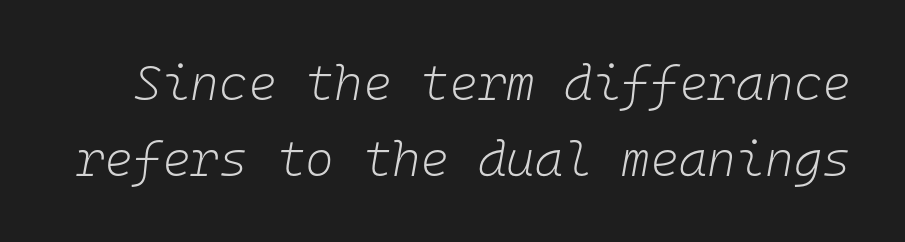
Q: Is the text bold? A: No.
Q: Is the text italic (slanted)? A: Yes, it leans right by about 10 degrees.
Q: Is the text underlined? A: No.
Q: Is the spacing between letters normal or unusually wide? A: Normal.
Q: Is the spacing between lines tight, normal or loose? A: Normal.
Q: Width (condensed, normal, or wide)? A: Normal.
Q: Stroke contrast? A: Low.
Q: x-height? A: Medium.
Q: Monospaced? A: Yes.
